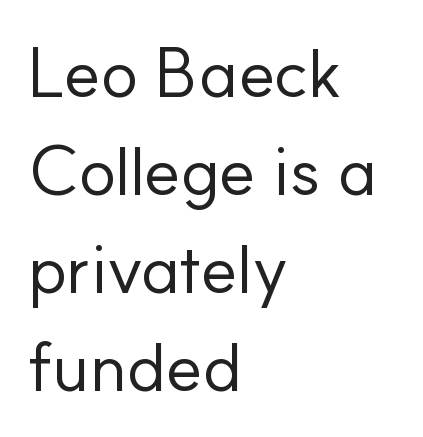
{"serif": "no", "italic": "no", "bold": "no", "weight": "regular", "width": "normal", "stroke_contrast": "low", "x_height": "small", "monospaced": "no", "underline": "no", "align": "left", "line_spacing": "normal", "line_spacing_ratio": 1.4, "letter_spacing": "normal", "letter_spacing_em": 0.0, "glyph_px": 70}
